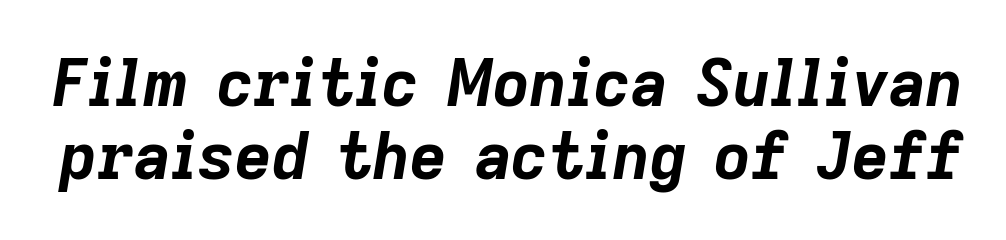
{"italic": "yes", "lean": "right", "slant_degrees": 9, "bold": "yes", "weight": "bold", "width": "normal", "stroke_contrast": "low", "x_height": "medium", "monospaced": "no", "underline": "no", "line_spacing": "tight", "line_spacing_ratio": 1.14, "letter_spacing": "normal", "letter_spacing_em": 0.0, "glyph_px": 64}
